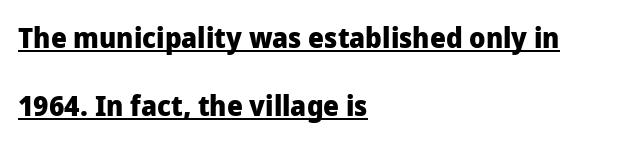
{"serif": "no", "italic": "no", "bold": "yes", "weight": "heavy", "width": "normal", "stroke_contrast": "low", "x_height": "medium", "monospaced": "no", "underline": "yes", "align": "left", "line_spacing": "loose", "line_spacing_ratio": 2.43, "letter_spacing": "normal", "letter_spacing_em": 0.0, "glyph_px": 28}
